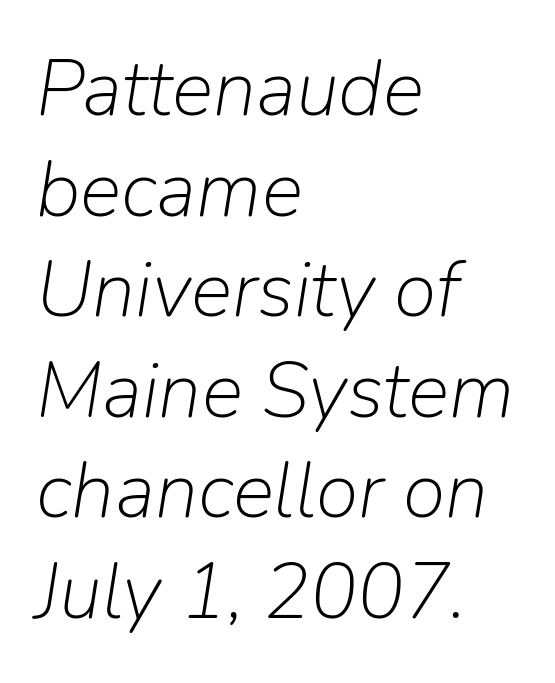
Q: Is the text bold? A: No.
Q: Is the text italic (slanted)? A: Yes, it leans right by about 9 degrees.
Q: Is the text underlined? A: No.
Q: How is the paragraph aligned? A: Left-aligned.
Q: Is the spacing between letters normal or unusually wide? A: Normal.
Q: Is the spacing between lines tight, normal or loose? A: Normal.
Q: Width (condensed, normal, or wide)? A: Normal.
Q: Stroke contrast? A: Low.
Q: x-height? A: Medium.
Q: Monospaced? A: No.
